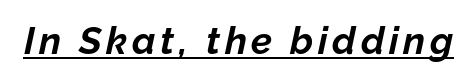
{"italic": "yes", "lean": "right", "slant_degrees": 12, "bold": "yes", "weight": "bold", "width": "normal", "stroke_contrast": "low", "x_height": "medium", "monospaced": "no", "underline": "yes", "glyph_px": 38}
